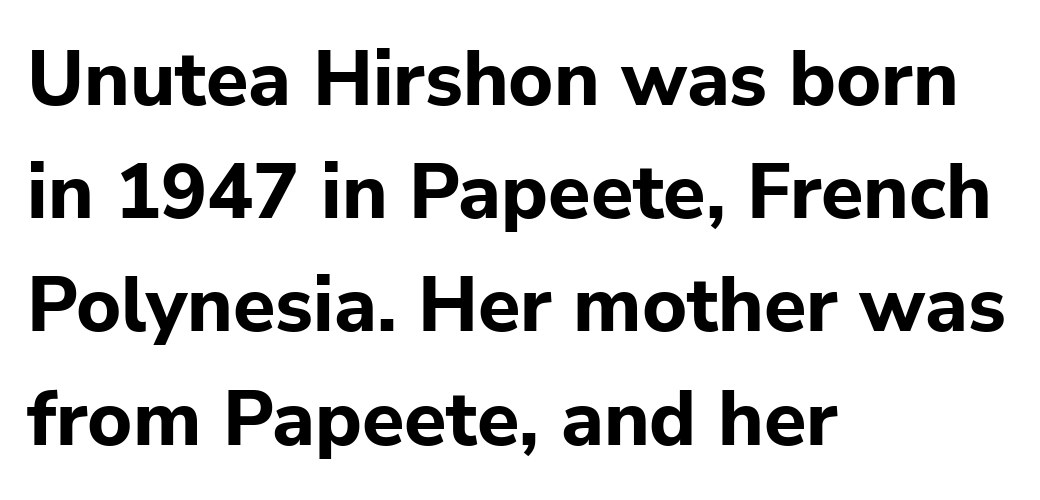
Typesetter's note: full bold, strokes at maximum text heaviness. Short note: letters normally spaced. Think of a printed novel: that variable character pitch is what you see here. Short and long lines alike share a common starting point at left. Whoever set this chose a conventional vertical rhythm.
